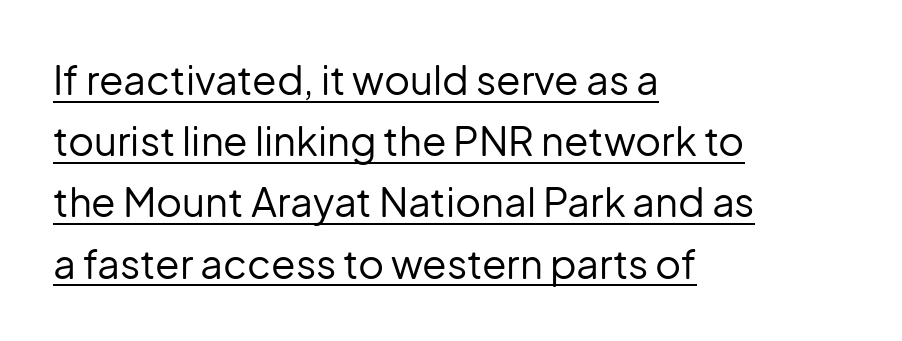
Q: Is the text bold? A: No.
Q: Is the text italic (slanted)? A: No, it is upright.
Q: Is the typeface a serif or a sans-serif typeface? A: Sans-serif.
Q: Is the text underlined? A: Yes.
Q: How is the paragraph aligned? A: Left-aligned.
Q: Is the spacing between letters normal or unusually wide? A: Normal.
Q: Is the spacing between lines tight, normal or loose? A: Normal.
Q: Width (condensed, normal, or wide)? A: Normal.
Q: Stroke contrast? A: Low.
Q: x-height? A: Medium.
Q: Monospaced? A: No.
